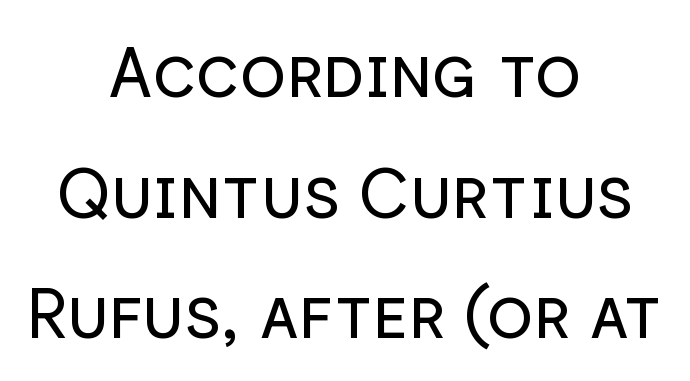
{"serif": "no", "italic": "no", "bold": "no", "weight": "regular", "width": "normal", "stroke_contrast": "low", "x_height": "medium", "monospaced": "no", "underline": "no", "align": "center", "line_spacing_ratio": 1.75, "letter_spacing": "normal", "letter_spacing_em": 0.0, "glyph_px": 69}
